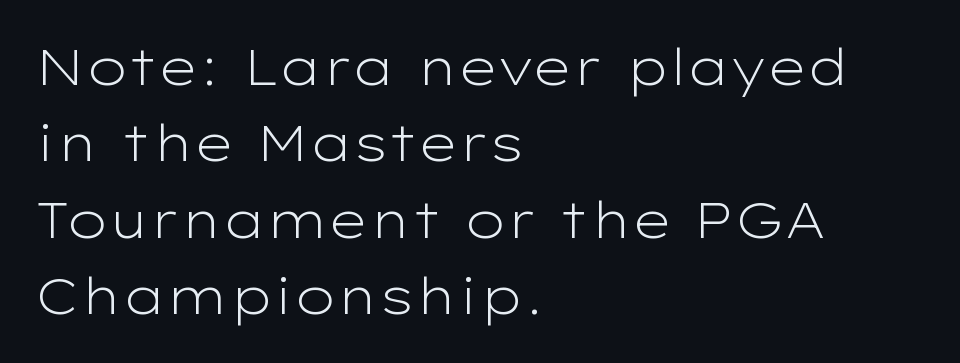
{"serif": "no", "italic": "no", "bold": "no", "weight": "light", "width": "wide", "stroke_contrast": "low", "x_height": "medium", "monospaced": "no", "underline": "no", "align": "left", "line_spacing": "normal", "line_spacing_ratio": 1.53, "letter_spacing": "normal", "letter_spacing_em": 0.0, "glyph_px": 50}
